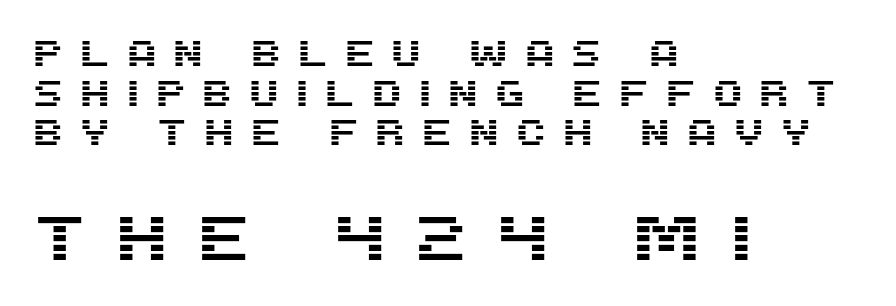
Q: Is the text italic (slanted)? A: No, it is upright.
Q: Is the typeface a serif or a sans-serif typeface? A: Sans-serif.
Q: Is the text underlined? A: No.
Q: How is the paragraph aligned? A: Left-aligned.
Q: Is the spacing between letters normal or unusually wide? A: Unusually wide.
Q: Is the spacing between lines tight, normal or loose? A: Tight.
Q: Which block of text is set in a larger size, the first (top) or the second (bottom)? A: The second (bottom) one.
Q: Width (condensed, normal, or wide)? A: Normal.
Q: Stroke contrast? A: Medium.
Q: x-height? A: Large.
Q: Monospaced? A: No.
